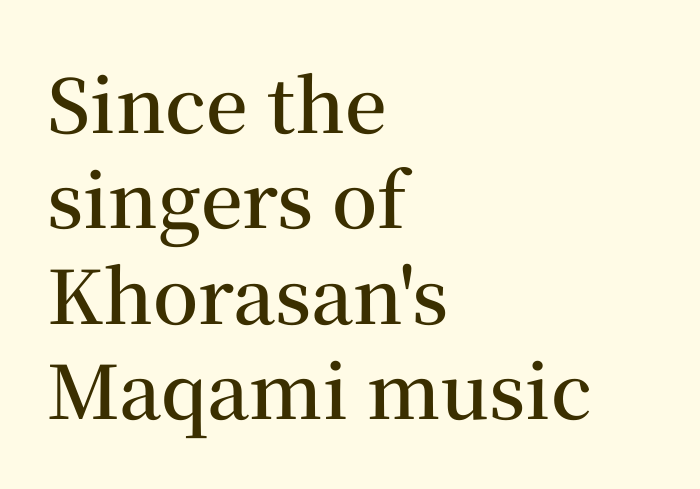
The image shows 74 px semibold serif type, upright; set left-aligned, normal line spacing (1.29x), normal letter spacing, not underlined; medium stroke contrast and a medium x-height.
